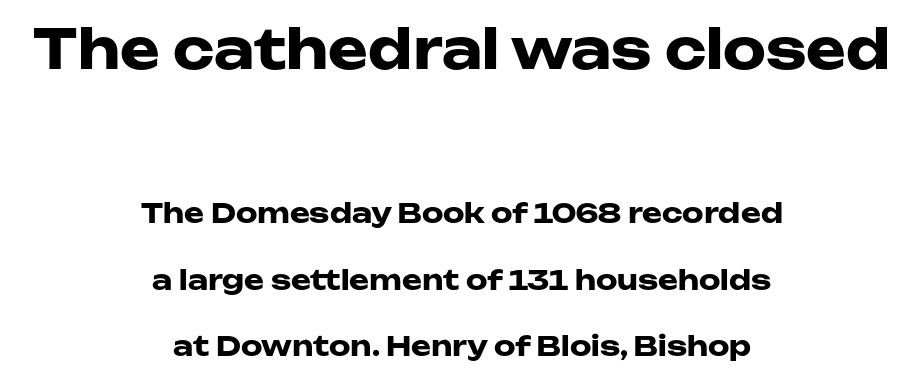
Look at the stroke-to-counter ratio: heavy, a bold. These lines were composed using upright roman letters. Spacing verdict: proportional, widths tailored to each character. The line-height multiplier appears high, well above default. Underlining? Definitely not there.
